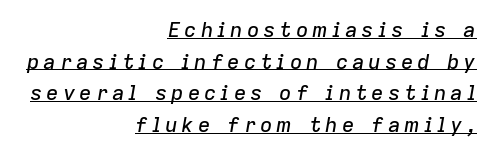
Q: Is the text italic (slanted)? A: Yes, it leans right by about 9 degrees.
Q: Is the text underlined? A: Yes.
Q: How is the paragraph aligned? A: Right-aligned.
Q: Is the spacing between lines tight, normal or loose? A: Normal.
